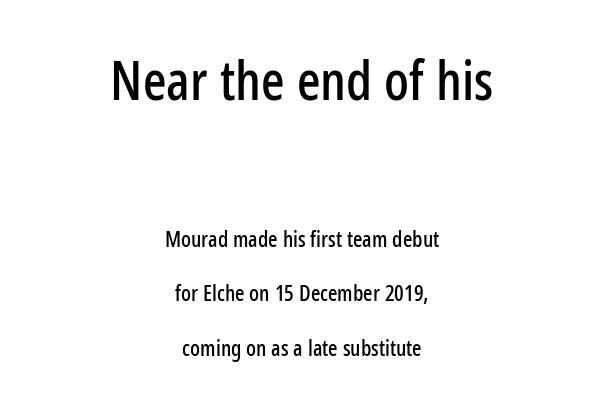
Q: Is the text italic (slanted)? A: No, it is upright.
Q: Is the typeface a serif or a sans-serif typeface? A: Sans-serif.
Q: Is the text underlined? A: No.
Q: How is the paragraph aligned? A: Centered.
Q: Is the spacing between letters normal or unusually wide? A: Normal.
Q: Is the spacing between lines tight, normal or loose? A: Loose.
Q: Which block of text is set in a larger size, the first (top) or the second (bottom)? A: The first (top) one.
Q: Width (condensed, normal, or wide)? A: Condensed.
Q: Stroke contrast? A: Low.
Q: x-height? A: Medium.
Q: Monospaced? A: No.
